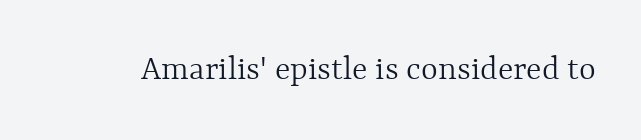
Q: Is the text bold? A: No.
Q: Is the text italic (slanted)? A: No, it is upright.
Q: Is the text underlined? A: No.
Q: Is the spacing between letters normal or unusually wide? A: Normal.
Q: Width (condensed, normal, or wide)? A: Normal.
Q: x-height? A: Medium.
Q: Monospaced? A: No.
